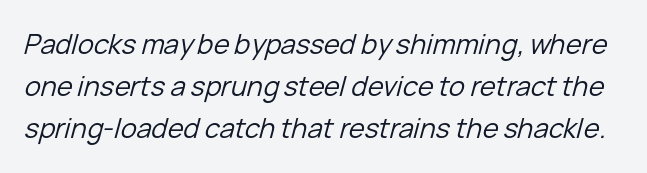
The passage shown is not underscored anywhere. The lines sit at an ordinary, default distance from one another. Weight: in the light-to-regular range. The rendering keeps characters at their native spacing. Italic: yes, the glyphs are oblique.
